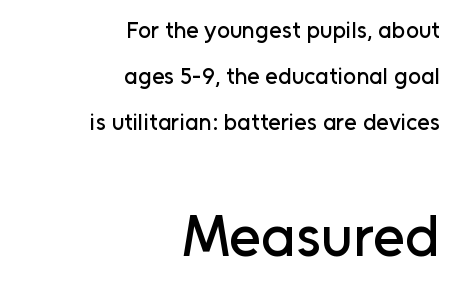
The image shows 58 px sans-serif type, upright; set right-aligned, loose line spacing (2.0x), normal letter spacing, not underlined; the second (bottom) block is 2.52x larger; low stroke contrast and a medium x-height.
